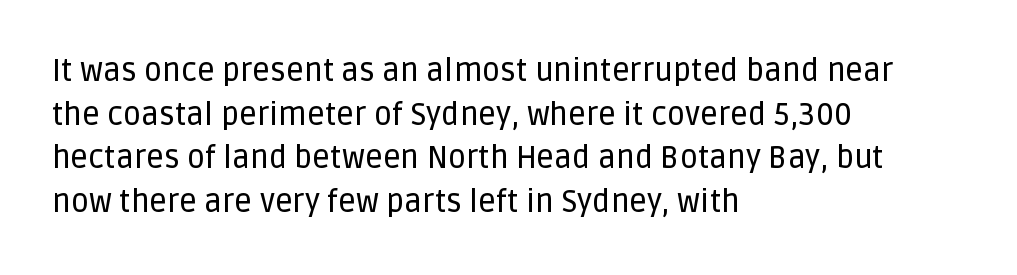
In terms of letterspacing, this is plain default setting. The area under the type is left untouched. The face used here is a sans, in the tradition of grotesques and geometrics. The letters stand straight up with perfectly vertical stems. These lines sit exactly where default settings would place them.
